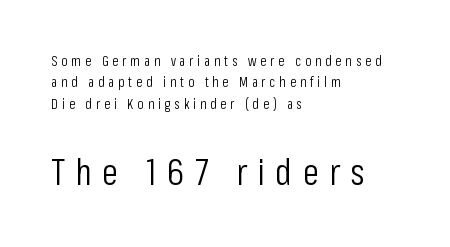
{"serif": "no", "italic": "no", "bold": "no", "weight": "light", "width": "condensed", "stroke_contrast": "low", "x_height": "medium", "monospaced": "no", "underline": "no", "align": "left", "line_spacing": "normal", "line_spacing_ratio": 1.53, "letter_spacing": "wide", "letter_spacing_em": 0.28, "larger_block": "second", "size_ratio": 2.64, "glyph_px": 37}
